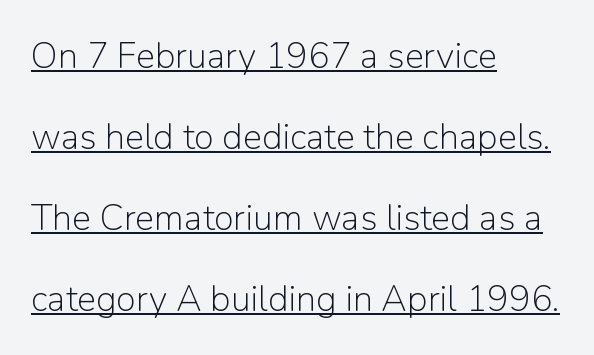
Italic? Not at all — the glyphs are vertical. Successive baselines arrive slowly, with a big drop between each. Students, observe the line beneath the letters — that is underlining. Visually the block forms a straight wall on the left and a jagged coastline on the right. Weight: not bold — regular or lighter. Inter-character spacing is left at the font's built-in metrics.
